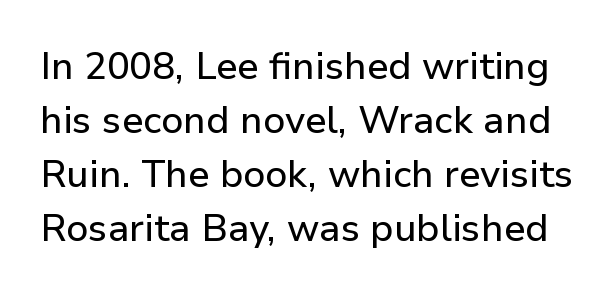
Nobody drew a line under any word here. Does the type have serifs? No, each stem ends abruptly. Rendered with straight, roman letterforms. Nobody touched the tracking dial on this one. Compared with typical paragraphs, the rows here are spaced about the same. The face used here is proportionally spaced, like ordinary book or web type.
